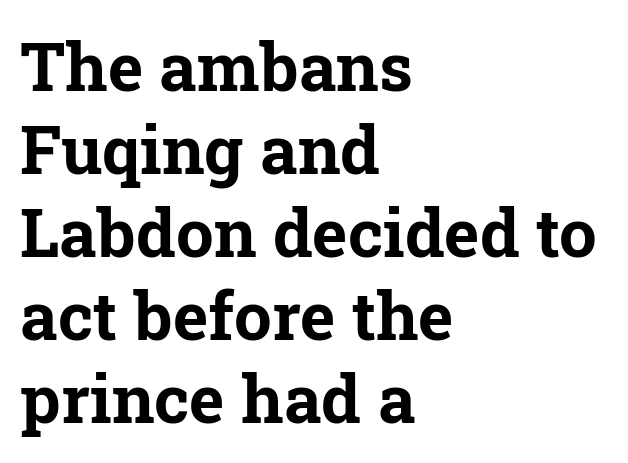
{"serif": "yes", "italic": "no", "bold": "yes", "weight": "bold", "width": "normal", "stroke_contrast": "low", "x_height": "medium", "monospaced": "no", "underline": "no", "align": "left", "line_spacing_ratio": 1.24, "letter_spacing": "normal", "letter_spacing_em": 0.0, "glyph_px": 67}
